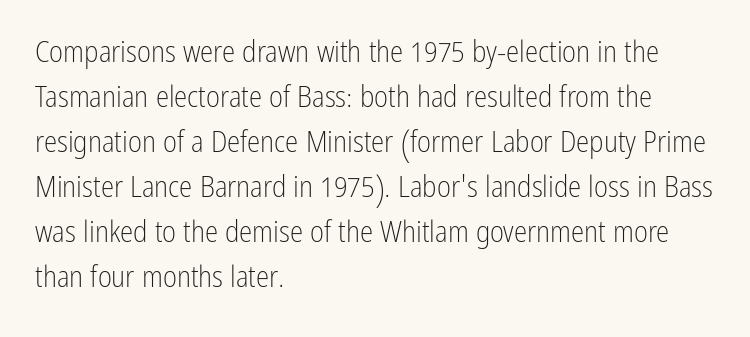
Q: Is the text bold? A: No.
Q: Is the text italic (slanted)? A: No, it is upright.
Q: Is the typeface a serif or a sans-serif typeface? A: Sans-serif.
Q: Is the text underlined? A: No.
Q: How is the paragraph aligned? A: Left-aligned.
Q: Is the spacing between letters normal or unusually wide? A: Normal.
Q: Is the spacing between lines tight, normal or loose? A: Normal.
Q: Width (condensed, normal, or wide)? A: Condensed.
Q: Stroke contrast? A: Low.
Q: x-height? A: Medium.
Q: Monospaced? A: No.
